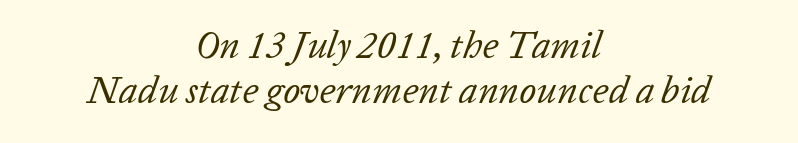
{"italic": "yes", "lean": "right", "slant_degrees": 20, "bold": "no", "weight": "regular", "width": "normal", "stroke_contrast": "low", "x_height": "medium", "monospaced": "no", "underline": "no", "align": "center", "line_spacing_ratio": 1.19, "letter_spacing": "normal", "letter_spacing_em": 0.0, "glyph_px": 38}
